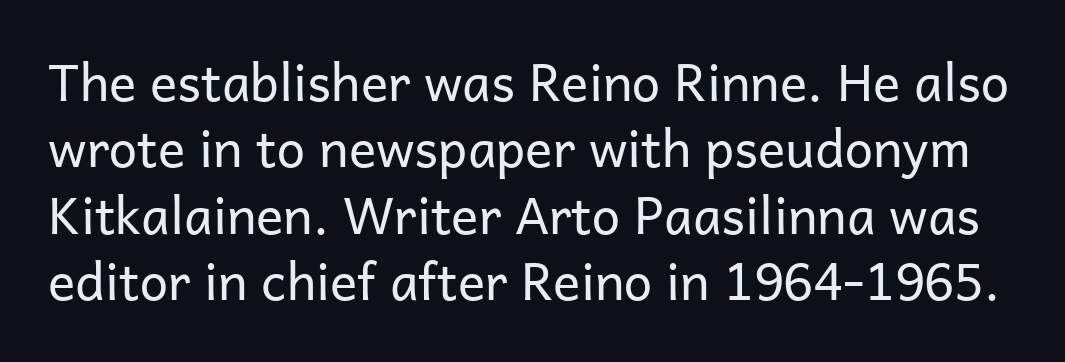
The image shows 51 px regular-weight sans-serif type, upright; set normal line spacing (1.3x), normal letter spacing, not underlined; low stroke contrast and a medium x-height.
